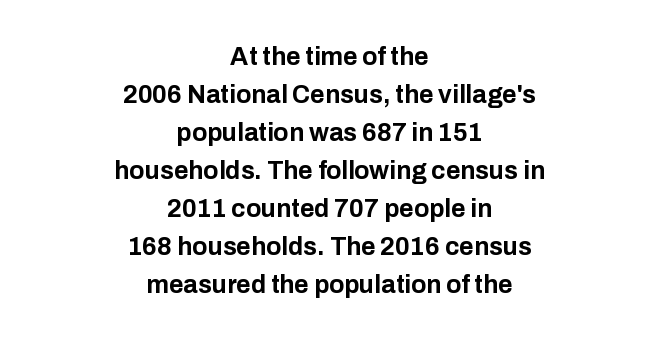
{"italic": "no", "bold": "yes", "underline": "no", "align": "center", "line_spacing": "normal", "line_spacing_ratio": 1.52, "letter_spacing": "normal", "letter_spacing_em": 0.0, "glyph_px": 25}
